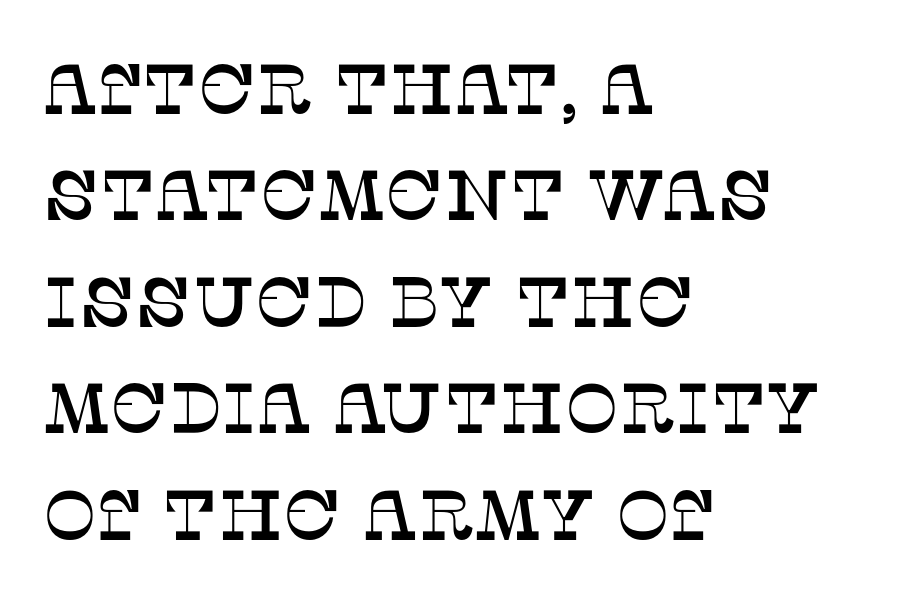
The image shows 71 px serif type, upright; set left-aligned, normal line spacing (1.5x), normal letter spacing, not underlined; low stroke contrast and a large x-height.
